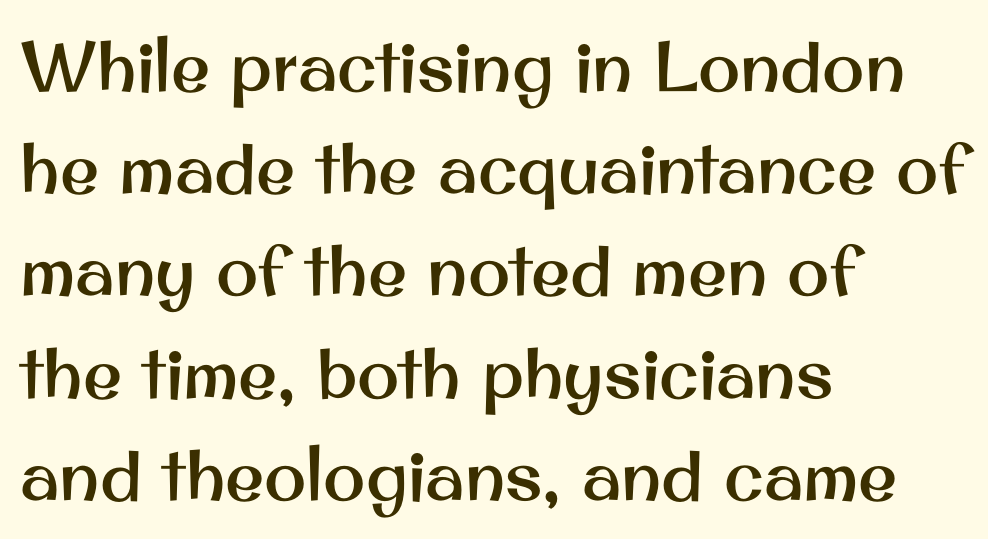
{"serif": "no", "italic": "no", "width": "normal", "stroke_contrast": "medium", "x_height": "small", "monospaced": "no", "underline": "no", "align": "left", "line_spacing": "normal", "line_spacing_ratio": 1.44, "letter_spacing": "normal", "letter_spacing_em": 0.0, "glyph_px": 71}
